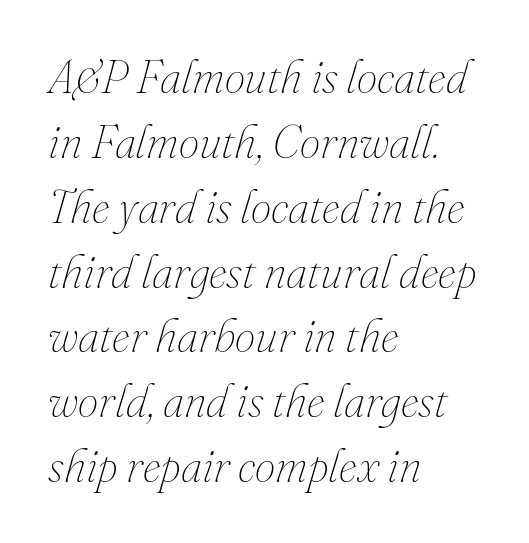
The image shows 46 px thin type, italic (leaning right); set left-aligned, normal line spacing (1.41x), normal letter spacing, not underlined; medium stroke contrast and a small x-height.
